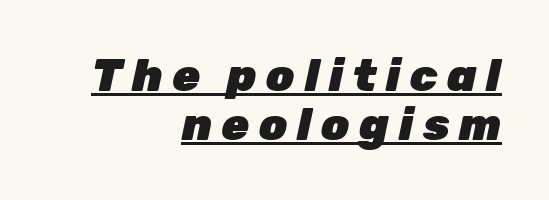
The image shows 45 px heavy type, italic (leaning right); set right-aligned, tight line spacing (1.08x), unusually wide letter spacing (+0.21 em), underlined; low stroke contrast and a medium x-height.
